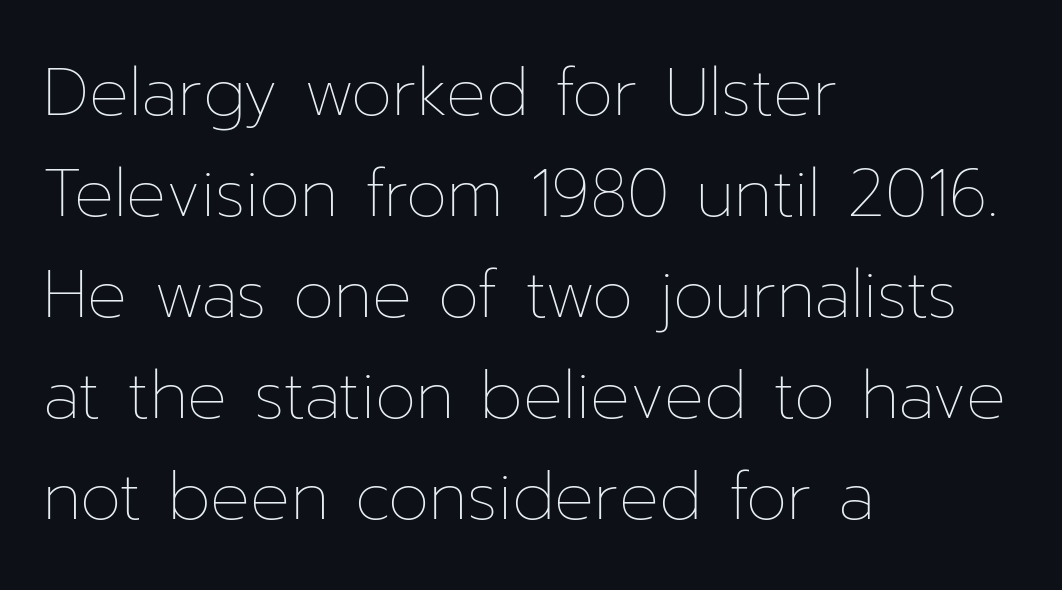
{"italic": "no", "bold": "no", "weight": "thin", "width": "normal", "stroke_contrast": "low", "x_height": "medium", "monospaced": "no", "underline": "no", "align": "left", "line_spacing": "normal", "line_spacing_ratio": 1.53, "letter_spacing": "normal", "letter_spacing_em": 0.0, "glyph_px": 66}
